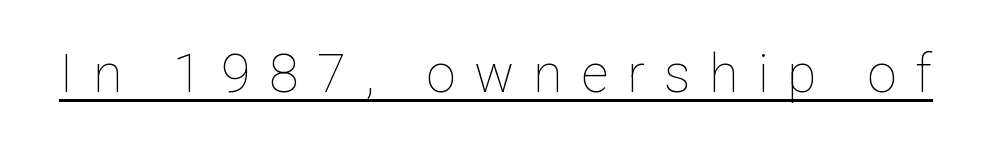
Q: Is the text bold? A: No.
Q: Is the text italic (slanted)? A: No, it is upright.
Q: Is the text underlined? A: Yes.
Q: Is the spacing between letters normal or unusually wide? A: Unusually wide.
Q: Width (condensed, normal, or wide)? A: Normal.
Q: Stroke contrast? A: Low.
Q: x-height? A: Medium.
Q: Monospaced? A: No.
